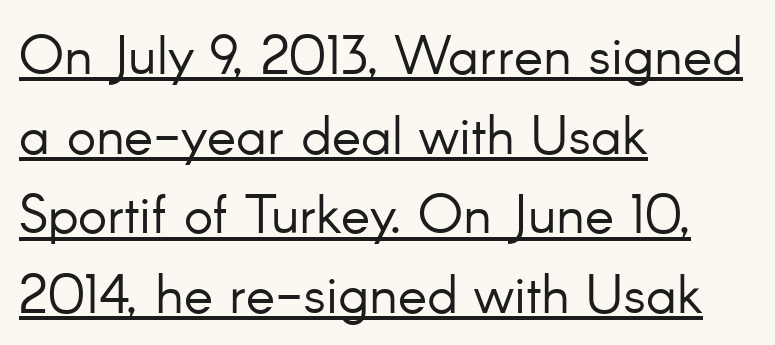
{"serif": "no", "italic": "no", "bold": "no", "weight": "light", "width": "normal", "stroke_contrast": "low", "x_height": "small", "monospaced": "no", "underline": "yes", "align": "left", "line_spacing": "normal", "line_spacing_ratio": 1.45, "letter_spacing": "normal", "letter_spacing_em": 0.0, "glyph_px": 55}
